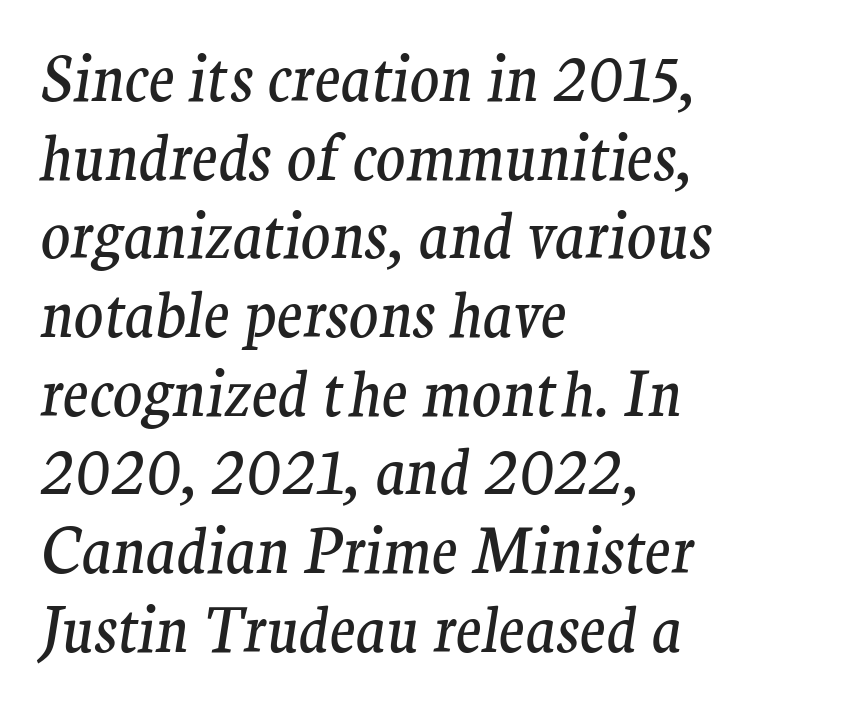
All the whitespace from short lines collects on the right. Each stroke keeps to a modest, everyday thickness or less. The rendering uses natural spacing where letterforms have individual widths. Beneath every word, the page is bare.
